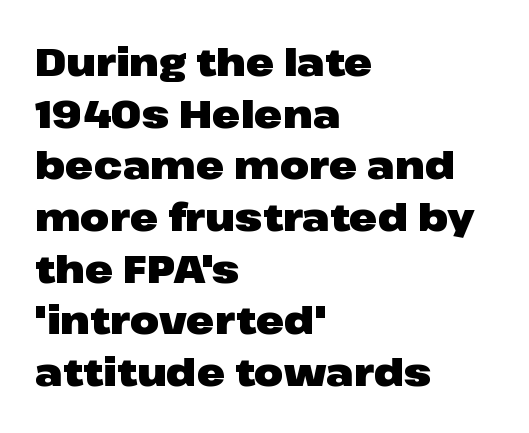
Q: Is the text bold? A: Yes.
Q: Is the text italic (slanted)? A: No, it is upright.
Q: Is the typeface a serif or a sans-serif typeface? A: Sans-serif.
Q: Is the text underlined? A: No.
Q: How is the paragraph aligned? A: Left-aligned.
Q: Is the spacing between letters normal or unusually wide? A: Normal.
Q: Is the spacing between lines tight, normal or loose? A: Normal.
Q: Width (condensed, normal, or wide)? A: Wide.
Q: Stroke contrast? A: Low.
Q: x-height? A: Medium.
Q: Monospaced? A: No.
